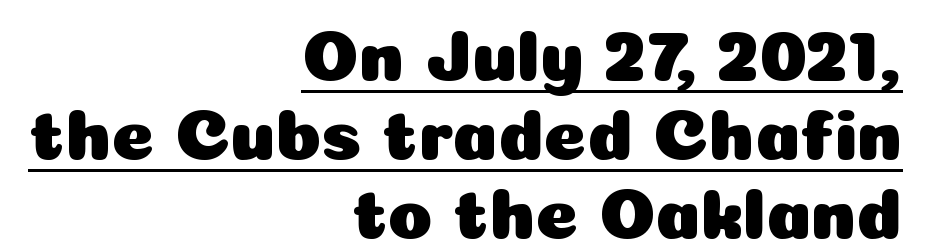
{"serif": "no", "italic": "no", "width": "normal", "stroke_contrast": "low", "x_height": "medium", "monospaced": "no", "underline": "yes", "align": "right", "line_spacing": "tight", "line_spacing_ratio": 1.08, "letter_spacing": "normal", "letter_spacing_em": 0.0, "glyph_px": 73}
